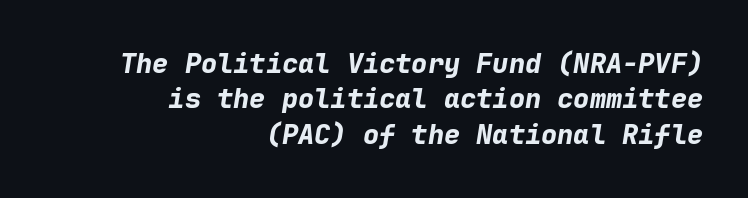
Q: Is the text bold? A: Yes.
Q: Is the text italic (slanted)? A: Yes, it leans right by about 9 degrees.
Q: Is the text underlined? A: No.
Q: How is the paragraph aligned? A: Right-aligned.
Q: Is the spacing between letters normal or unusually wide? A: Normal.
Q: Is the spacing between lines tight, normal or loose? A: Normal.
